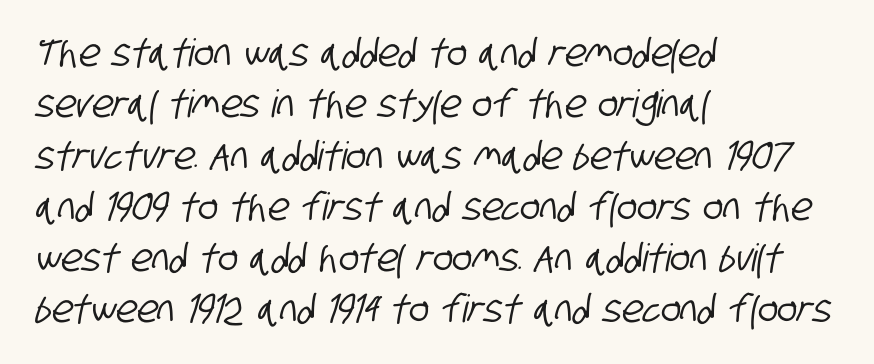
Tracking here is standard; glyphs follow each other at the usual distance. Looks like regular typesetting: each glyph gets only the width it needs. A student would call this left alignment; a typographer would say flush left, rag right. The strip under each line holds only bare page.
